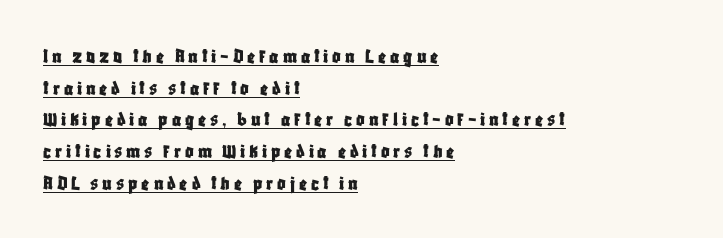
The image shows 21 px text type, upright; set left-aligned, normal line spacing (1.51x), underlined.
